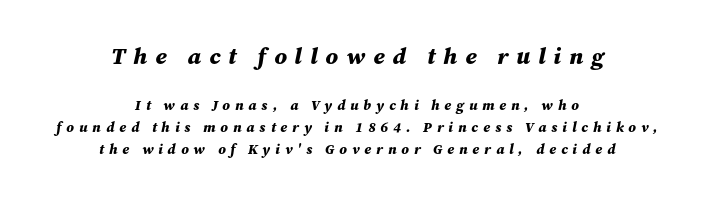
Thick stems and heavy bowls — unmistakably bold. Look at the glyph heights: the upper group is clearly the bigger setting. Summary of vertical rhythm: regular, with standard interline spacing. Check under the words: just untouched page.
